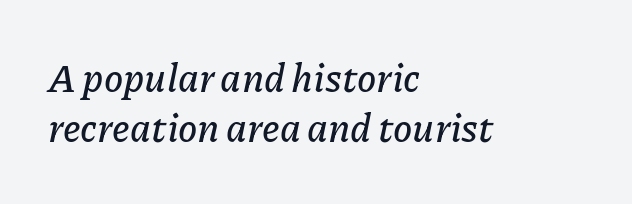
{"italic": "yes", "lean": "right", "slant_degrees": 11, "width": "normal", "stroke_contrast": "low", "x_height": "medium", "monospaced": "no", "underline": "no", "align": "left", "line_spacing": "normal", "line_spacing_ratio": 1.29, "letter_spacing": "normal", "letter_spacing_em": 0.0, "glyph_px": 39}
